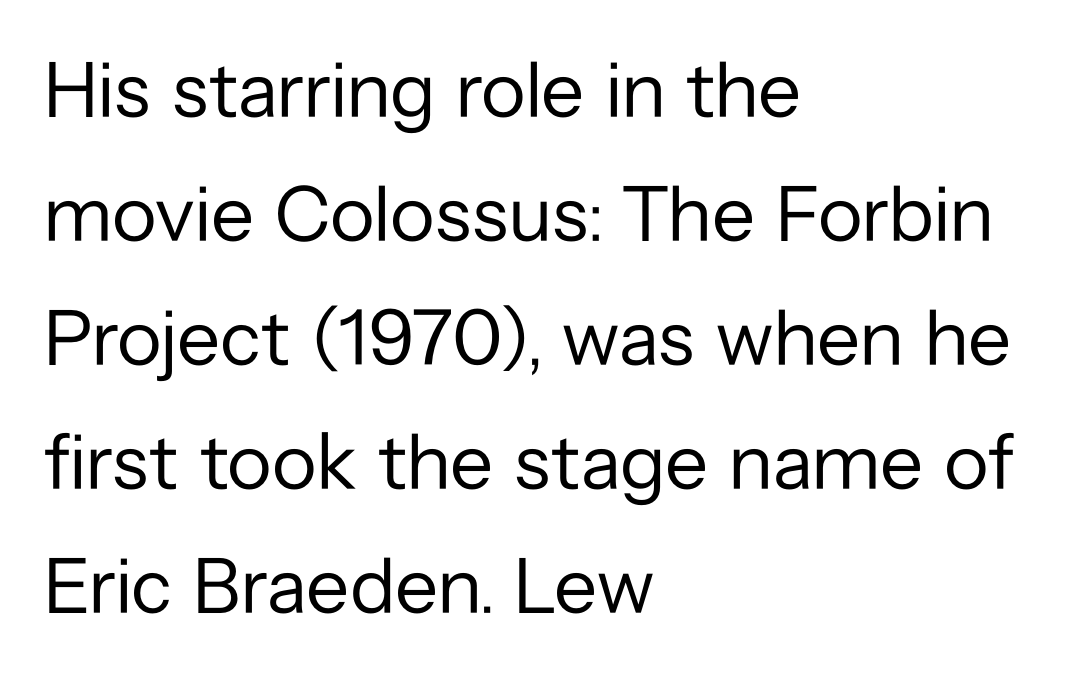
The image shows 79 px regular-weight sans-serif type, upright; set left-aligned, normal line spacing (1.57x), normal letter spacing, not underlined; low stroke contrast and a medium x-height.
